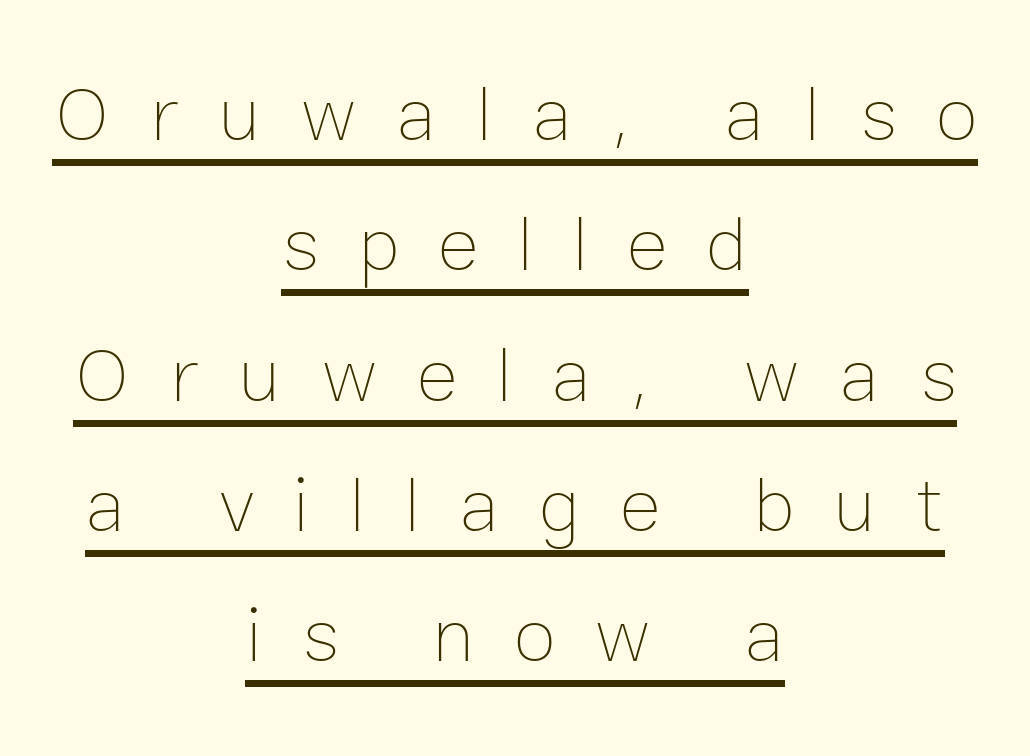
{"italic": "no", "bold": "no", "weight": "thin", "width": "normal", "stroke_contrast": "low", "x_height": "medium", "monospaced": "no", "underline": "yes", "align": "center", "line_spacing": "normal", "line_spacing_ratio": 1.67, "letter_spacing": "wide", "letter_spacing_em": 0.5, "glyph_px": 78}
